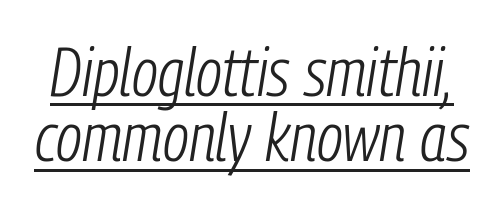
No letter is thick-stroked: the sample isn't bold. Style check: oblique. Is this a fixed-width face? No — the glyphs have proportional, varying widths. A typesetter would call this zero additional tracking. Honestly, the rows look squashed on top of each other.
